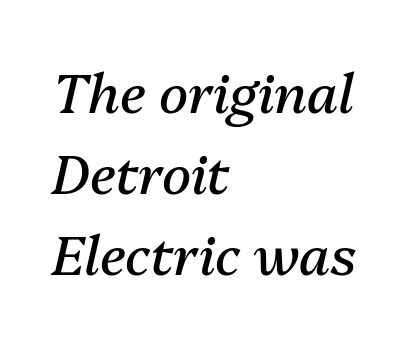
{"italic": "yes", "lean": "right", "slant_degrees": 13, "bold": "no", "weight": "regular", "width": "normal", "stroke_contrast": "medium", "x_height": "medium", "monospaced": "no", "underline": "no", "align": "left", "line_spacing": "normal", "line_spacing_ratio": 1.5, "letter_spacing": "normal", "letter_spacing_em": 0.0, "glyph_px": 54}
